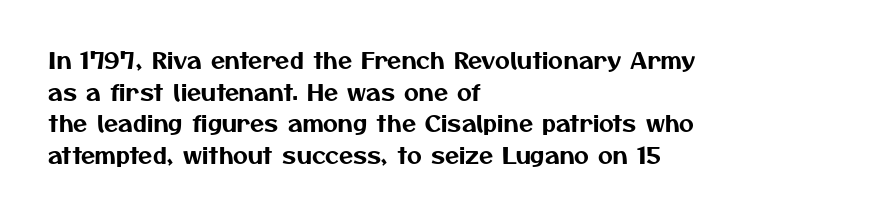
{"underline": "no", "align": "left", "line_spacing": "normal", "line_spacing_ratio": 1.37, "letter_spacing": "normal", "letter_spacing_em": 0.0, "glyph_px": 23}
